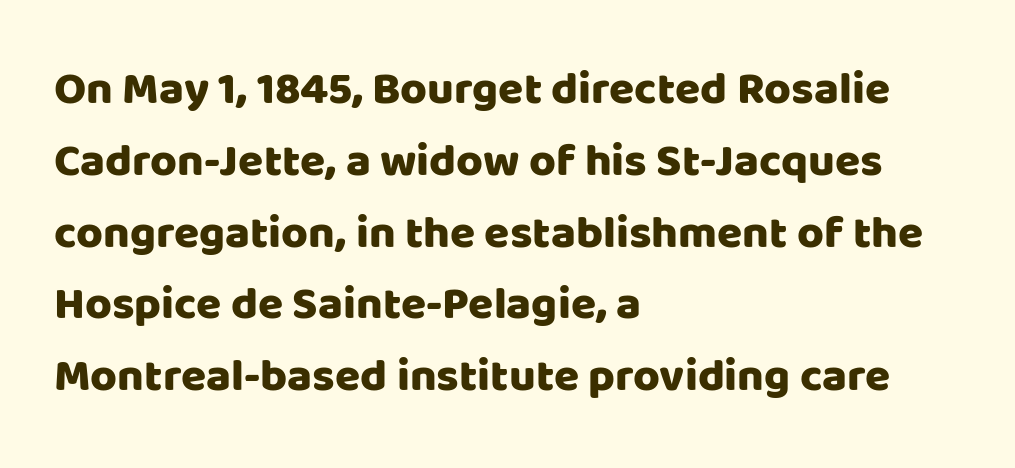
{"serif": "no", "italic": "no", "width": "normal", "stroke_contrast": "low", "x_height": "large", "monospaced": "no", "underline": "no", "align": "left", "line_spacing": "normal", "line_spacing_ratio": 1.56, "letter_spacing": "normal", "letter_spacing_em": 0.0, "glyph_px": 46}
